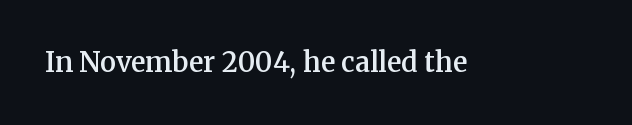
The image shows 27 px text type, upright; set normal letter spacing, not underlined.
